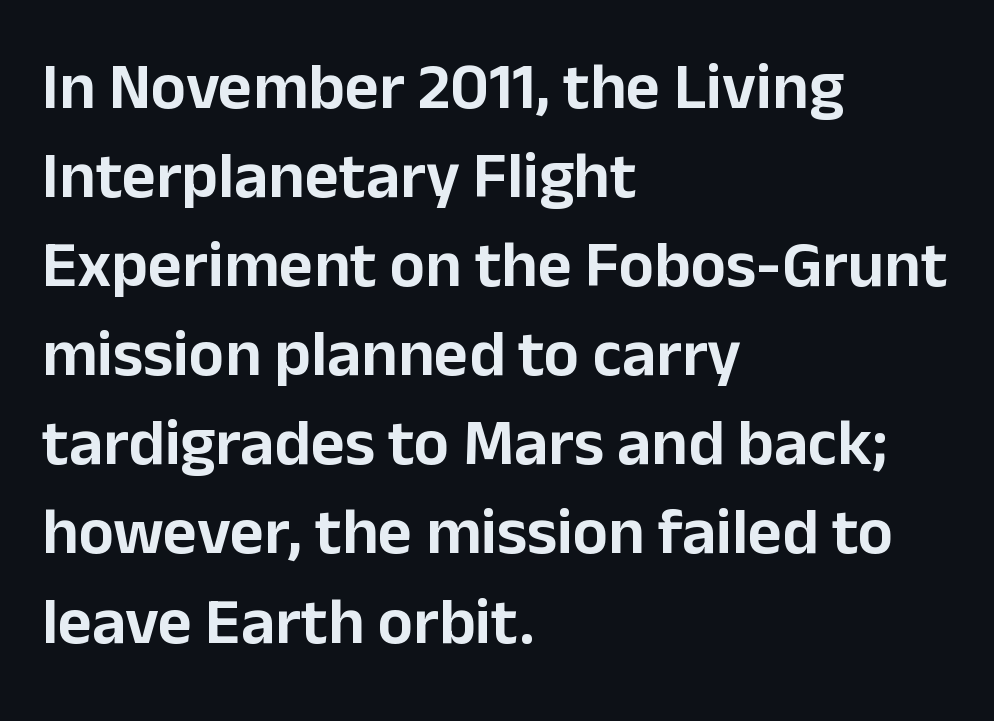
The image shows 66 px sans-serif type, upright; set left-aligned, normal line spacing (1.35x), normal letter spacing, not underlined; low stroke contrast and a medium x-height.
